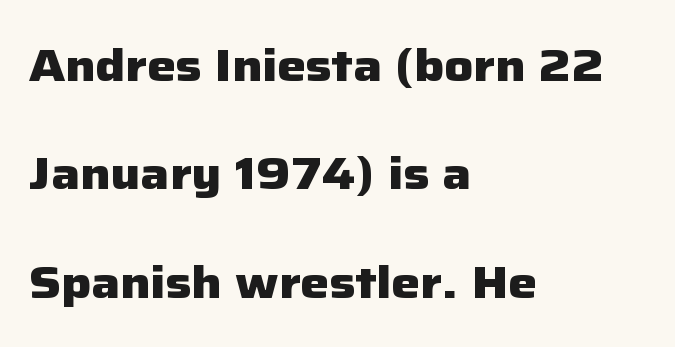
The image shows 45 px heavy sans-serif type, upright; set left-aligned, loose line spacing (2.41x), normal letter spacing, not underlined; low stroke contrast and a medium x-height.
